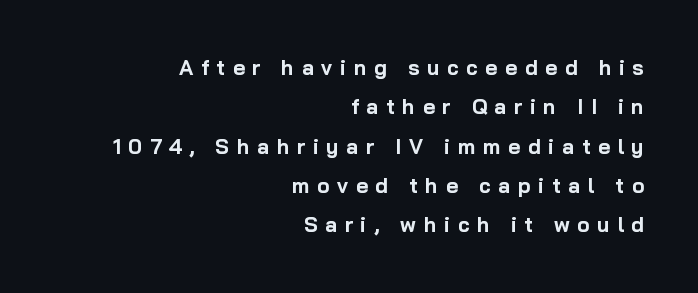
The image shows 21 px bold type, upright; set right-aligned, line spacing 1.87x, unusually wide letter spacing (+0.36 em), not underlined.
